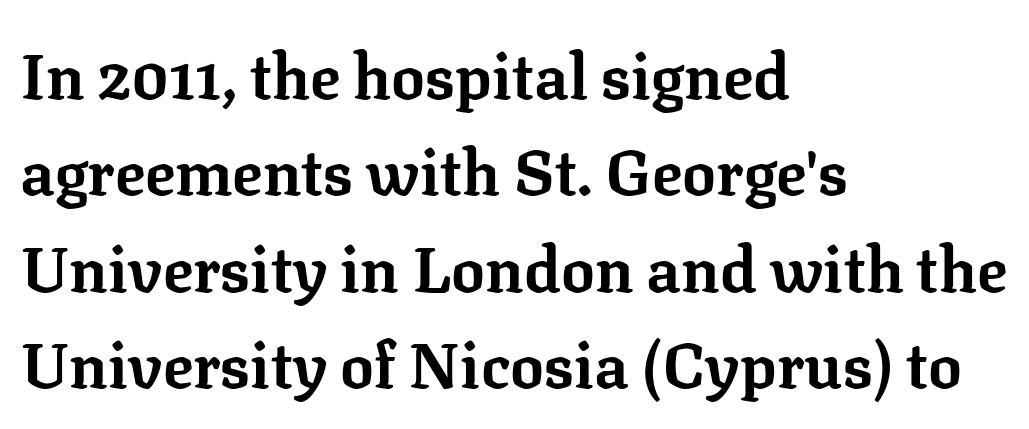
Old-style or modern, the face here clearly has serifs. The letters sit at their default tracking, neither squeezed nor spread. Here the designer chose a conventional face with non-uniform glyph widths. All the whitespace from short lines collects on the right. The lines sit at an ordinary, default distance from one another. The letters are bold, with thick, heavy strokes.
